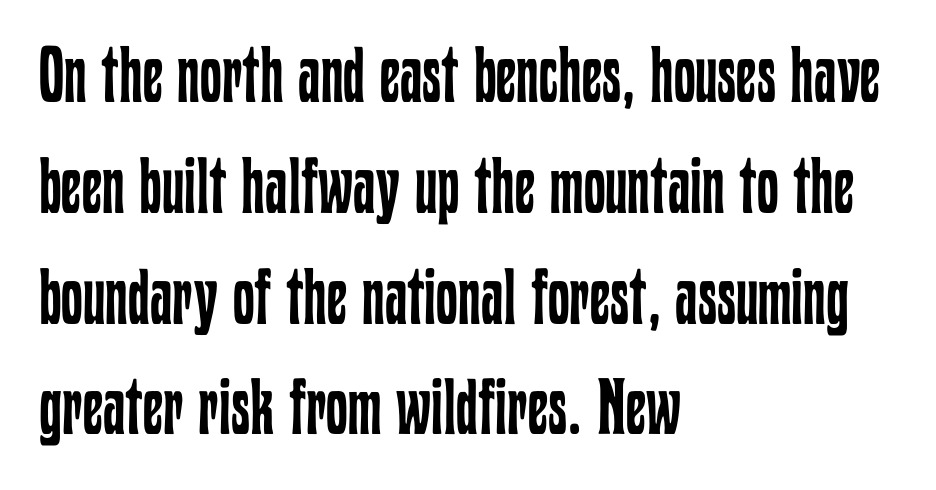
Q: Is the text bold? A: No.
Q: Is the text italic (slanted)? A: No, it is upright.
Q: Is the text underlined? A: No.
Q: How is the paragraph aligned? A: Left-aligned.
Q: Is the spacing between letters normal or unusually wide? A: Normal.
Q: Is the spacing between lines tight, normal or loose? A: Normal.
Q: Width (condensed, normal, or wide)? A: Condensed.
Q: Stroke contrast? A: Low.
Q: x-height? A: Medium.
Q: Monospaced? A: No.
